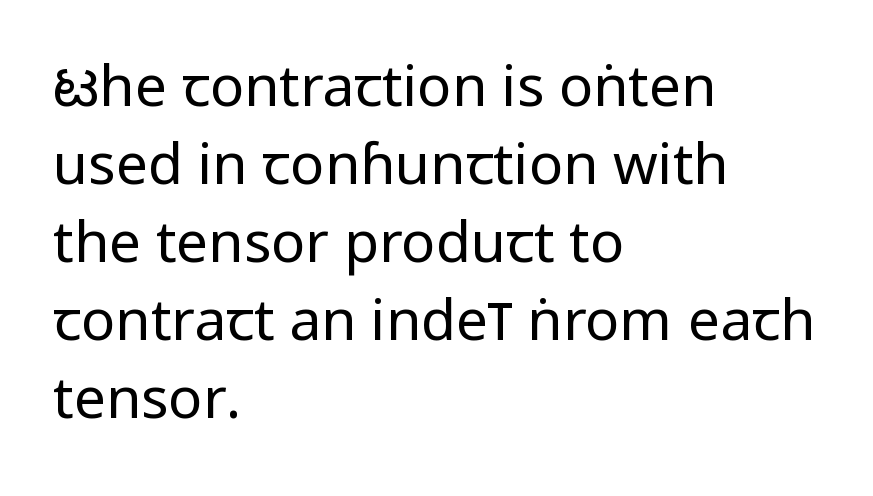
Visually the block forms a straight wall on the left and a jagged coastline on the right. Italic? Not at all — the glyphs are vertical. Weight: regular or lighter. Nope, no serifs anywhere on these letters. Clear beneath every line of the passage. The vertical gap from one line to the next is medium.
